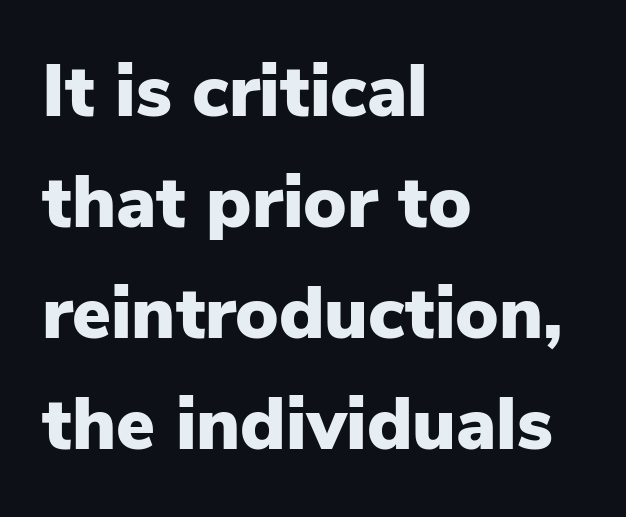
Q: Is the text bold? A: Yes.
Q: Is the text italic (slanted)? A: No, it is upright.
Q: Is the typeface a serif or a sans-serif typeface? A: Sans-serif.
Q: Is the text underlined? A: No.
Q: How is the paragraph aligned? A: Left-aligned.
Q: Is the spacing between letters normal or unusually wide? A: Normal.
Q: Is the spacing between lines tight, normal or loose? A: Normal.
Q: Width (condensed, normal, or wide)? A: Normal.
Q: Stroke contrast? A: Low.
Q: x-height? A: Medium.
Q: Monospaced? A: No.
